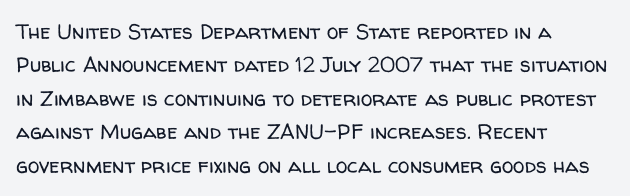
Q: Is the text bold? A: No.
Q: Is the text italic (slanted)? A: No, it is upright.
Q: Is the text underlined? A: No.
Q: How is the paragraph aligned? A: Left-aligned.
Q: Is the spacing between letters normal or unusually wide? A: Normal.
Q: Is the spacing between lines tight, normal or loose? A: Normal.
